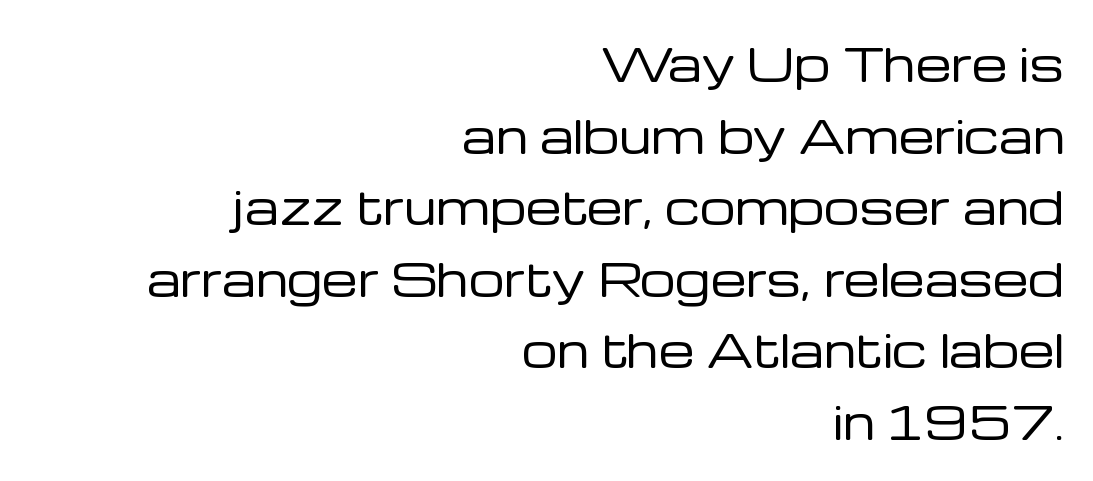
{"serif": "no", "italic": "no", "bold": "no", "weight": "regular", "width": "normal", "stroke_contrast": "low", "x_height": "medium", "monospaced": "no", "underline": "no", "align": "right", "line_spacing": "normal", "line_spacing_ratio": 1.59, "letter_spacing": "normal", "letter_spacing_em": 0.0, "glyph_px": 45}
